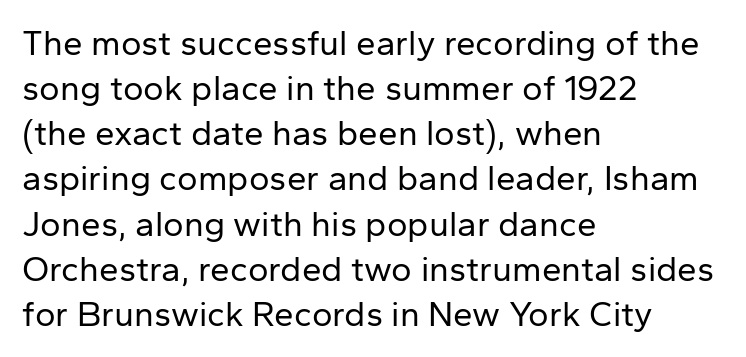
The image shows 35 px regular-weight sans-serif type, upright; set left-aligned, normal line spacing (1.29x), normal letter spacing, not underlined; low stroke contrast and a medium x-height.
